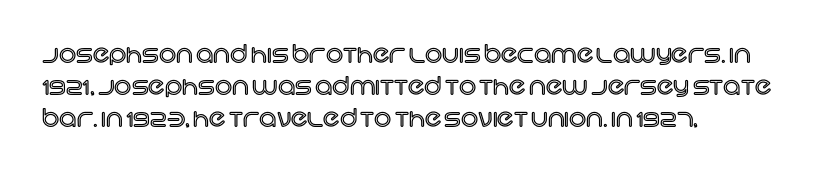
{"italic": "no", "underline": "no", "align": "left", "line_spacing": "normal", "line_spacing_ratio": 1.33, "letter_spacing": "normal", "letter_spacing_em": 0.0, "glyph_px": 24}
